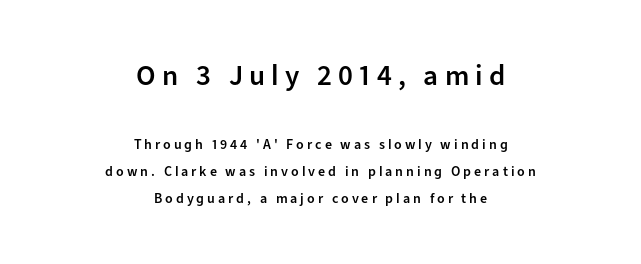
Lines of text with bare space underneath. The lettering holds an erect, upright posture throughout. Words appear elongated and porous because spacing is wide. Note: larger setting up top, smaller setting below. You can tell from the bare stems that sans-serif type was used.
